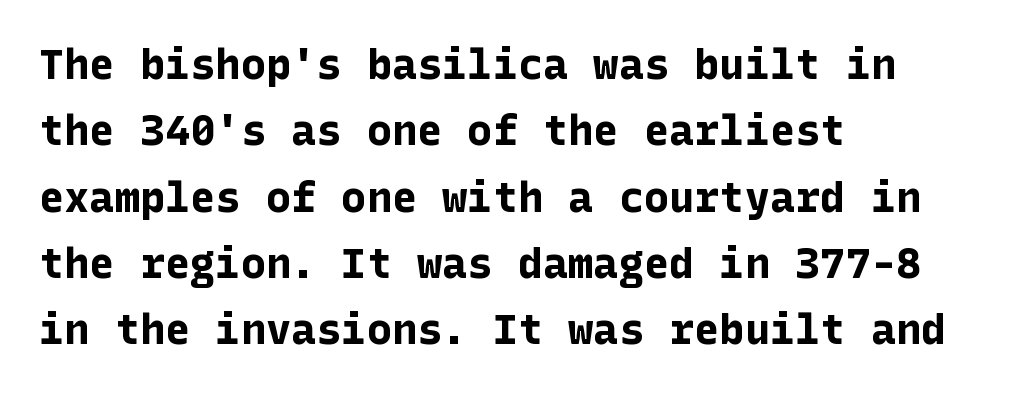
{"serif": "no", "italic": "no", "bold": "yes", "weight": "bold", "width": "normal", "stroke_contrast": "low", "x_height": "medium", "underline": "no", "align": "left", "line_spacing": "normal", "line_spacing_ratio": 1.58, "letter_spacing": "normal", "letter_spacing_em": 0.0, "glyph_px": 42}
